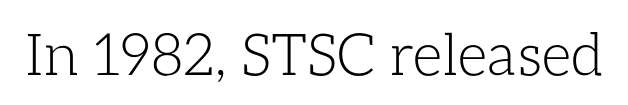
Q: Is the text bold? A: No.
Q: Is the text italic (slanted)? A: No, it is upright.
Q: Is the text underlined? A: No.
Q: Is the spacing between letters normal or unusually wide? A: Normal.
Q: Width (condensed, normal, or wide)? A: Normal.
Q: Stroke contrast? A: Low.
Q: x-height? A: Medium.
Q: Monospaced? A: No.
